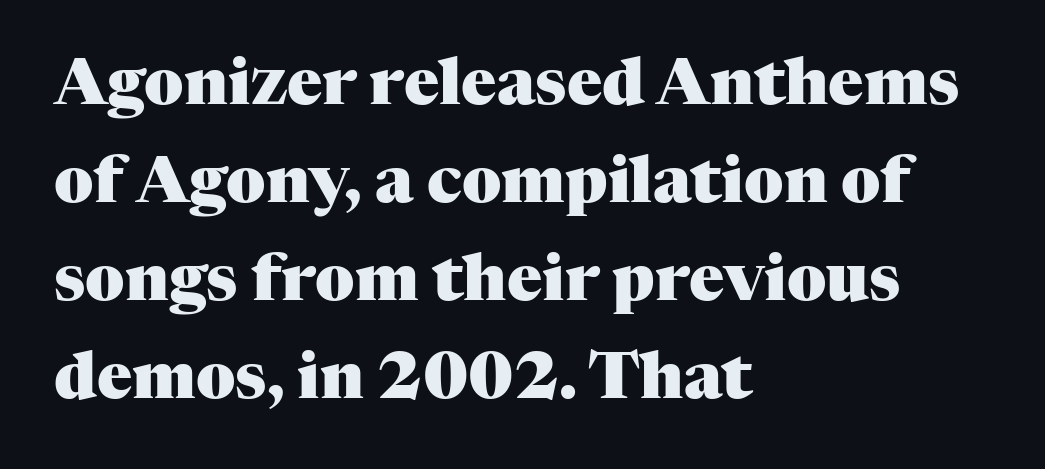
{"serif": "yes", "italic": "no", "bold": "yes", "weight": "heavy", "width": "normal", "stroke_contrast": "medium", "x_height": "medium", "monospaced": "no", "underline": "no", "align": "left", "line_spacing": "normal", "line_spacing_ratio": 1.51, "letter_spacing": "normal", "letter_spacing_em": 0.0, "glyph_px": 65}
